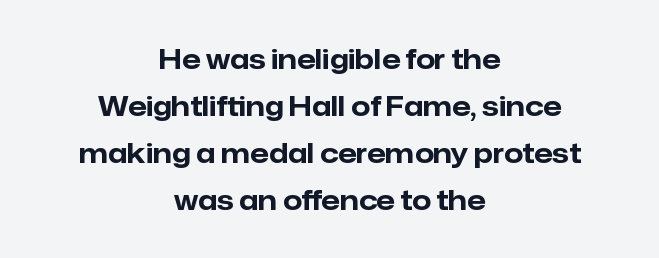
The image shows 27 px bold type, upright; set centered, line spacing 1.74x, normal letter spacing, not underlined.
